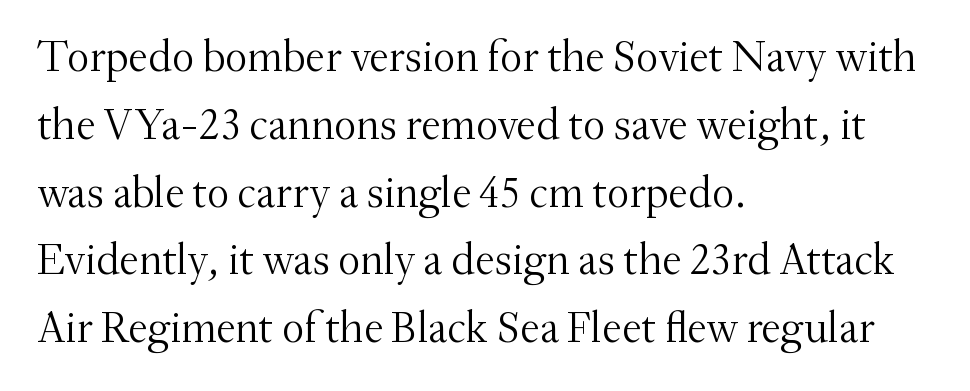
Regular leading. Stroke thickness stays within the range of a standard reading face or lighter. Compared with typical body copy, the letter spacing here is the same. This rendering features lettering with no underline. The rag falls on the right side of this text block. The characters display serif detailing at their extremities.
